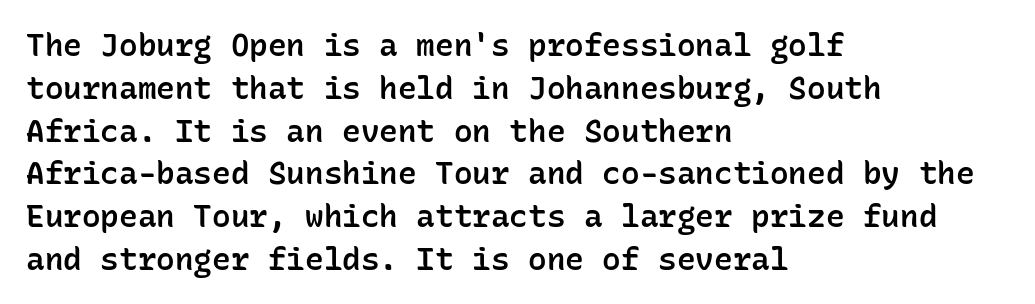
Q: Is the text bold? A: Semi-bold.
Q: Is the text italic (slanted)? A: No, it is upright.
Q: Is the typeface a serif or a sans-serif typeface? A: Sans-serif.
Q: Is the text underlined? A: No.
Q: How is the paragraph aligned? A: Left-aligned.
Q: Is the spacing between letters normal or unusually wide? A: Normal.
Q: Is the spacing between lines tight, normal or loose? A: Normal.
Q: Width (condensed, normal, or wide)? A: Normal.
Q: Stroke contrast? A: Low.
Q: x-height? A: Medium.
Q: Monospaced? A: Yes.
